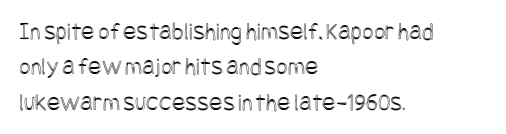
Q: Is the text italic (slanted)? A: No, it is upright.
Q: Is the text underlined? A: No.
Q: How is the paragraph aligned? A: Left-aligned.
Q: Is the spacing between letters normal or unusually wide? A: Normal.
Q: Is the spacing between lines tight, normal or loose? A: Normal.
